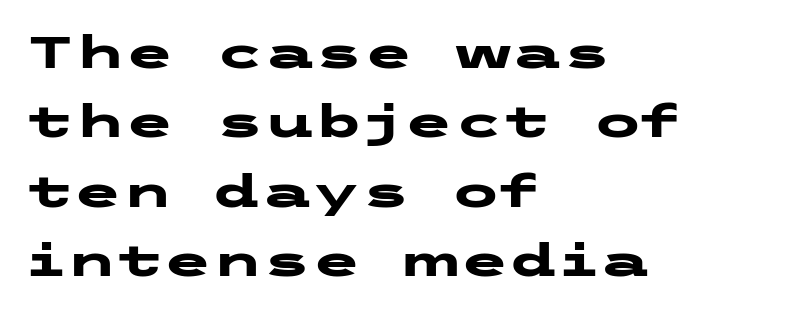
Q: Is the text bold? A: Yes.
Q: Is the text italic (slanted)? A: No, it is upright.
Q: Is the typeface a serif or a sans-serif typeface? A: Sans-serif.
Q: Is the text underlined? A: No.
Q: How is the paragraph aligned? A: Left-aligned.
Q: Is the spacing between letters normal or unusually wide? A: Normal.
Q: Is the spacing between lines tight, normal or loose? A: Normal.
Q: Width (condensed, normal, or wide)? A: Wide.
Q: Stroke contrast? A: Low.
Q: x-height? A: Medium.
